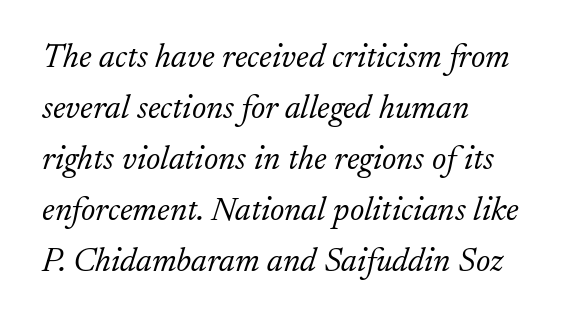
The image shows 34 px light serif type, italic (leaning right); set left-aligned, normal line spacing (1.5x), normal letter spacing, not underlined; low stroke contrast and a small x-height.
